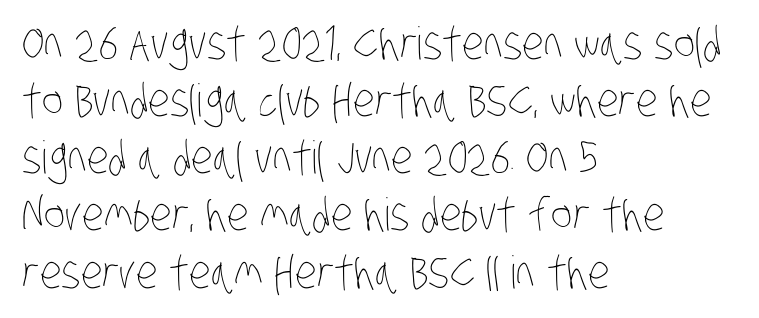
{"bold": "no", "weight": "thin", "width": "condensed", "stroke_contrast": "low", "x_height": "large", "monospaced": "no", "underline": "no", "align": "left", "line_spacing": "normal", "line_spacing_ratio": 1.27, "letter_spacing": "normal", "letter_spacing_em": 0.0, "glyph_px": 45}
